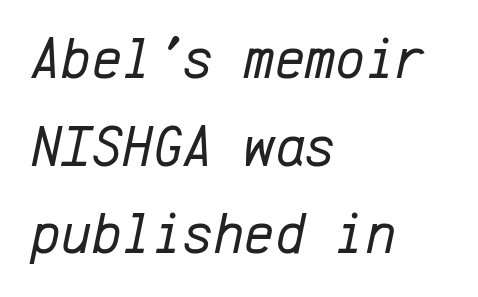
The image shows 58 px regular-weight type, italic (leaning right), monospaced; set left-aligned, normal line spacing (1.51x), normal letter spacing, not underlined; low stroke contrast and a medium x-height.
